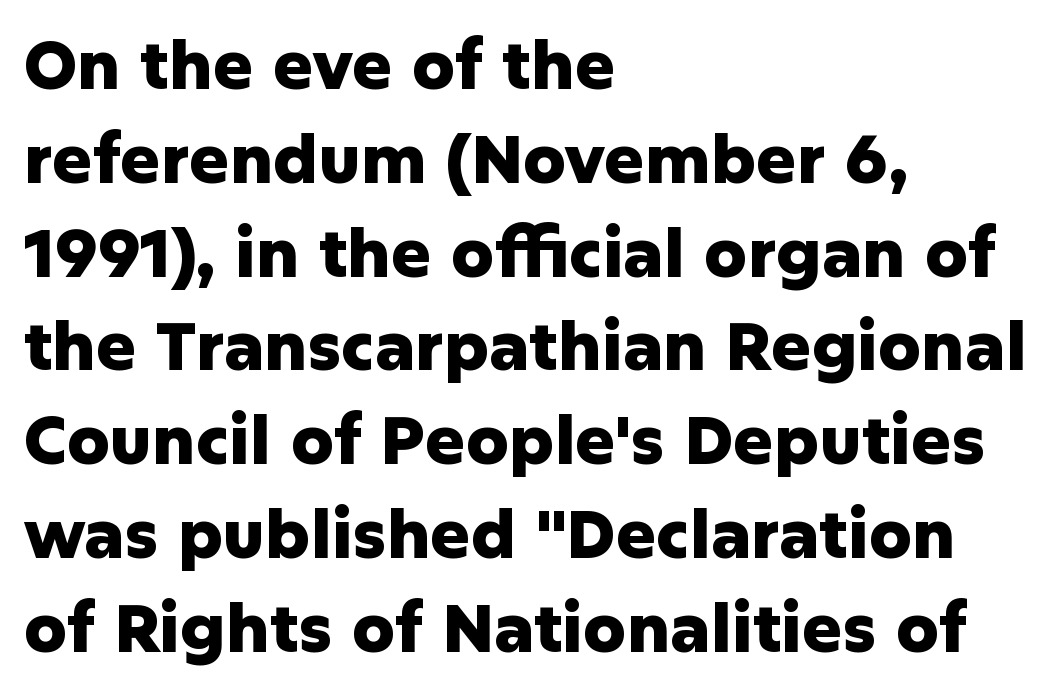
Q: Is the text bold? A: Yes.
Q: Is the text italic (slanted)? A: No, it is upright.
Q: Is the typeface a serif or a sans-serif typeface? A: Sans-serif.
Q: Is the text underlined? A: No.
Q: How is the paragraph aligned? A: Left-aligned.
Q: Is the spacing between letters normal or unusually wide? A: Normal.
Q: Is the spacing between lines tight, normal or loose? A: Normal.
Q: Width (condensed, normal, or wide)? A: Normal.
Q: Stroke contrast? A: Low.
Q: x-height? A: Medium.
Q: Monospaced? A: No.
